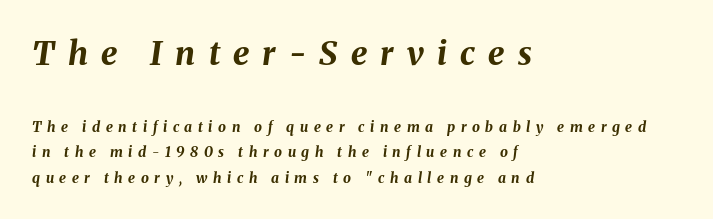
Q: Is the text bold? A: Yes.
Q: Is the text italic (slanted)? A: Yes, it leans right by about 8 degrees.
Q: Is the text underlined? A: No.
Q: How is the paragraph aligned? A: Left-aligned.
Q: Is the spacing between letters normal or unusually wide? A: Unusually wide.
Q: Which block of text is set in a larger size, the first (top) or the second (bottom)? A: The first (top) one.
Q: Width (condensed, normal, or wide)? A: Normal.
Q: Stroke contrast? A: Medium.
Q: x-height? A: Medium.
Q: Monospaced? A: No.
